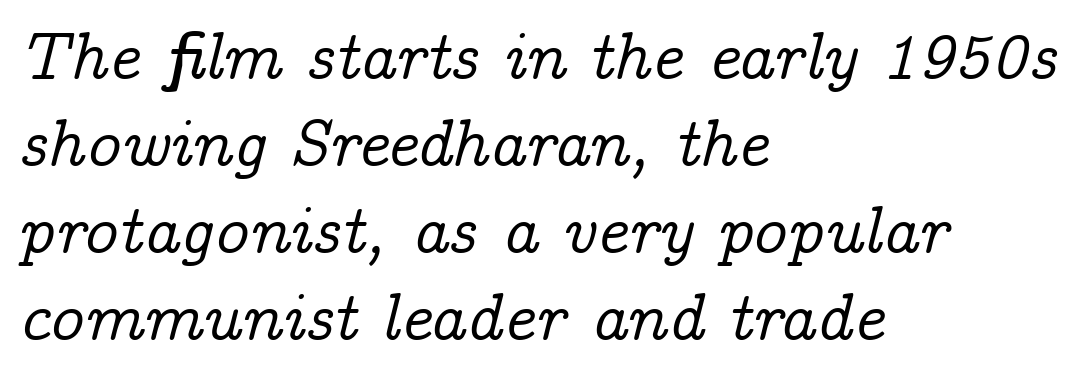
The image shows 67 px serif type, italic (leaning right); set left-aligned, normal line spacing (1.3x), normal letter spacing, not underlined; low stroke contrast and a medium x-height.
